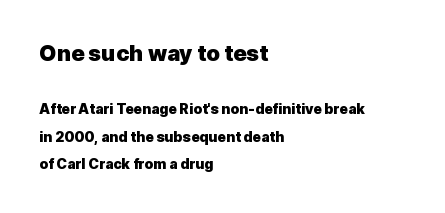
Q: Is the text bold? A: Yes.
Q: Is the text italic (slanted)? A: No, it is upright.
Q: Is the text underlined? A: No.
Q: How is the paragraph aligned? A: Left-aligned.
Q: Is the spacing between letters normal or unusually wide? A: Normal.
Q: Is the spacing between lines tight, normal or loose? A: Loose.
Q: Which block of text is set in a larger size, the first (top) or the second (bottom)? A: The first (top) one.
